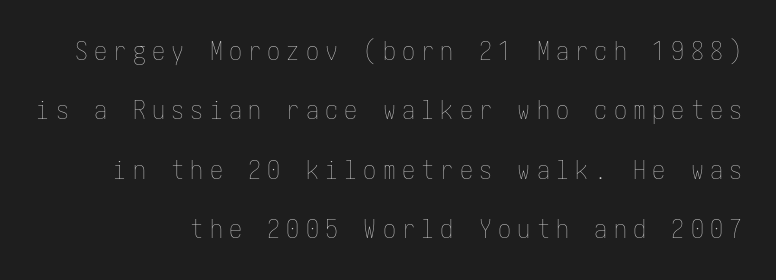
{"italic": "no", "bold": "no", "underline": "no", "align": "right", "line_spacing": "loose", "line_spacing_ratio": 2.28, "letter_spacing": "wide", "letter_spacing_em": 0.24, "glyph_px": 26}
